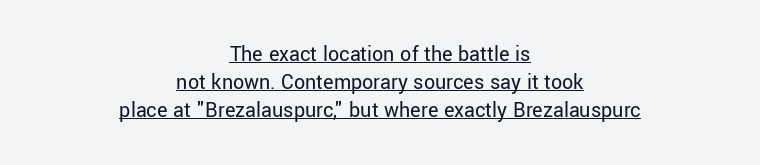
The image shows 22 px text type, upright; set centered, normal line spacing (1.27x), normal letter spacing, underlined.
